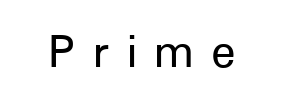
The image shows 51 px sans-serif type, upright; set centered, unusually wide letter spacing (+0.34 em), not underlined; low stroke contrast and a medium x-height.
